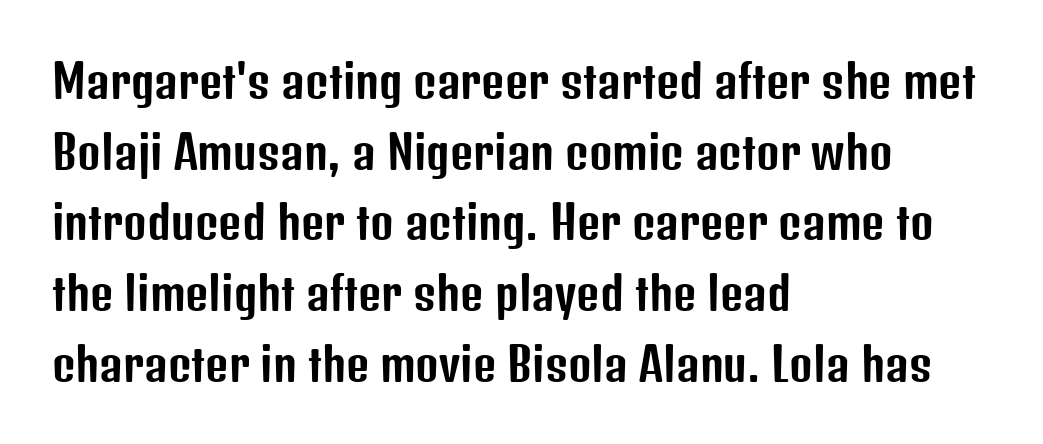
Q: Is the text italic (slanted)? A: No, it is upright.
Q: Is the typeface a serif or a sans-serif typeface? A: Sans-serif.
Q: Is the text underlined? A: No.
Q: How is the paragraph aligned? A: Left-aligned.
Q: Is the spacing between letters normal or unusually wide? A: Normal.
Q: Is the spacing between lines tight, normal or loose? A: Normal.
Q: Width (condensed, normal, or wide)? A: Condensed.
Q: Stroke contrast? A: Low.
Q: x-height? A: Medium.
Q: Monospaced? A: No.
